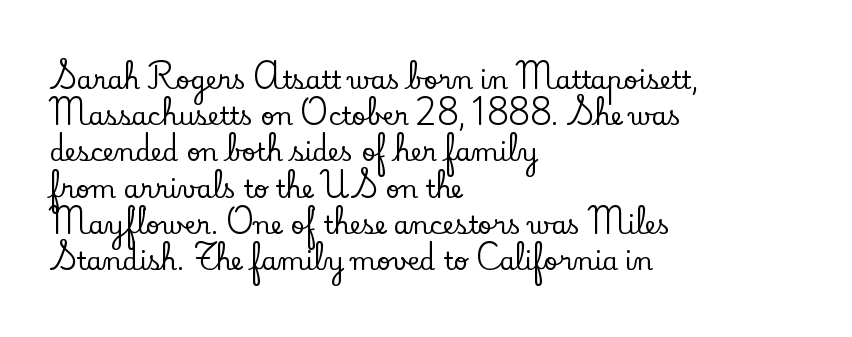
The image shows 25 px text type, upright; set left-aligned, normal line spacing (1.45x), normal letter spacing, not underlined.
